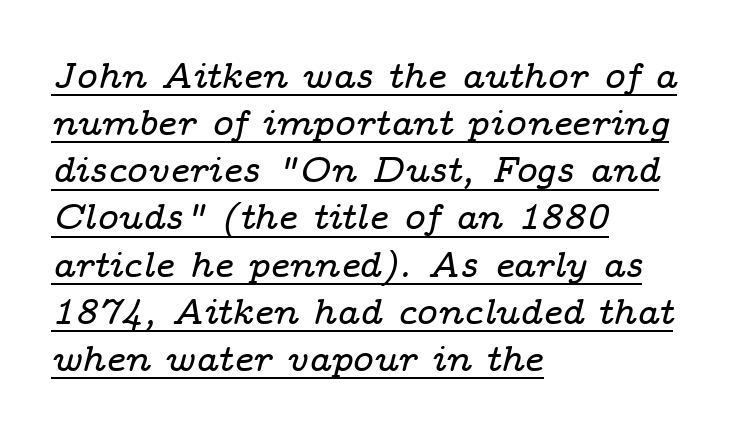
The image shows 36 px wide serif type, italic (leaning right); set left-aligned, normal line spacing (1.31x), normal letter spacing, underlined; low stroke contrast and a medium x-height.
